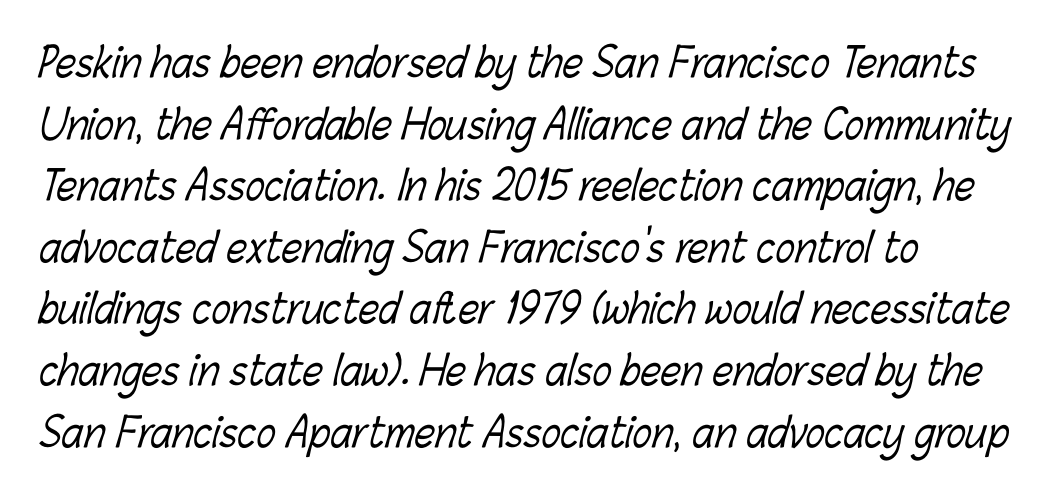
{"bold": "no", "weight": "light", "width": "condensed", "stroke_contrast": "low", "x_height": "medium", "monospaced": "no", "underline": "no", "align": "left", "line_spacing": "normal", "line_spacing_ratio": 1.54, "letter_spacing": "normal", "letter_spacing_em": 0.0, "glyph_px": 40}
